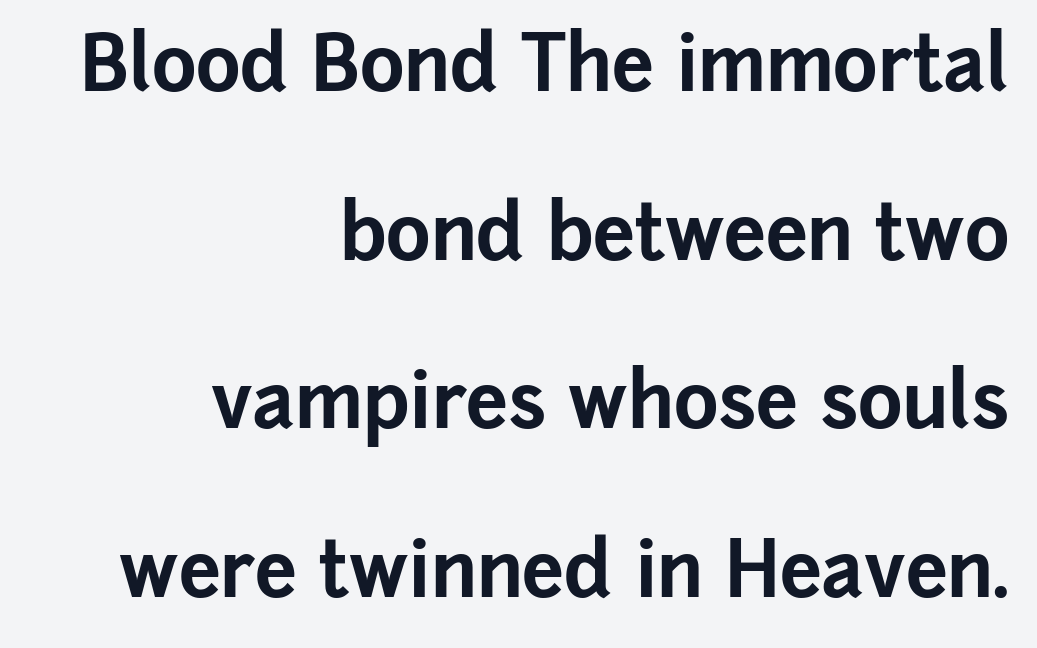
{"serif": "no", "italic": "no", "bold": "yes", "weight": "bold", "width": "normal", "stroke_contrast": "low", "x_height": "medium", "monospaced": "no", "underline": "no", "align": "right", "line_spacing": "loose", "line_spacing_ratio": 2.22, "letter_spacing": "normal", "letter_spacing_em": 0.0, "glyph_px": 76}
